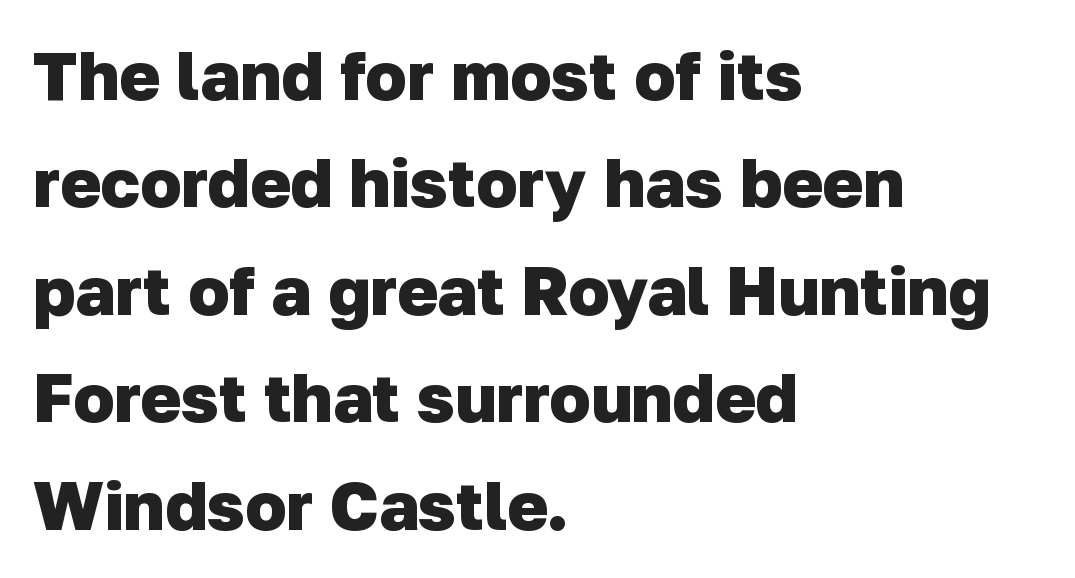
Each letter's strokes conclude bluntly, with no projecting serifs. Bold? Absolutely — the strokes are thick and heavy. Lines of text with bare space underneath. Words appear dense and cohesive because spacing is normal. Each letter keeps its own natural width here, so spacing adapts to shape. Regarding leading, the lines here are spaced in the standard way.
